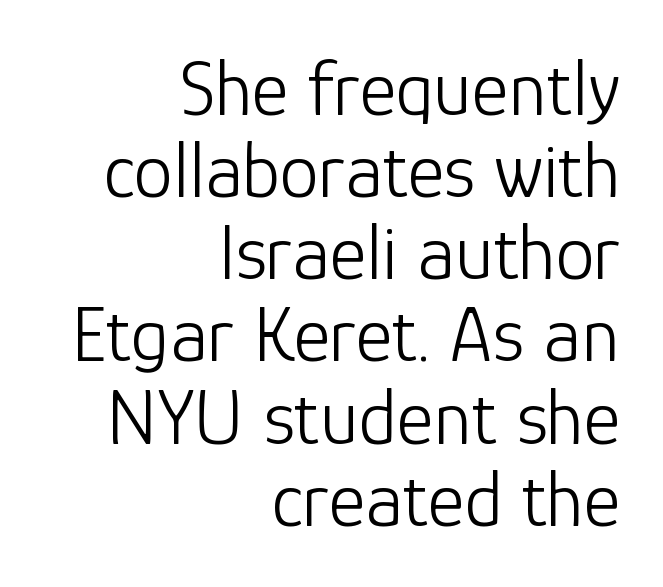
Note: no serifs on the glyphs. Line spacing here is tight. The lettering stays uniformly vertical, giving the passage a roman look. This is not heavy type; no bold has been used.
